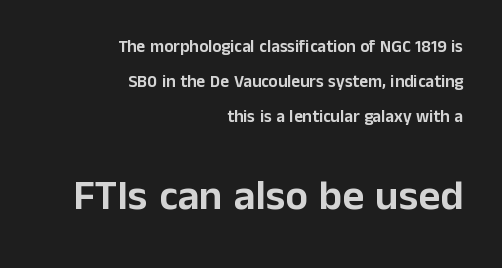
Q: Is the text italic (slanted)? A: No, it is upright.
Q: Is the typeface a serif or a sans-serif typeface? A: Sans-serif.
Q: Is the text underlined? A: No.
Q: How is the paragraph aligned? A: Right-aligned.
Q: Is the spacing between letters normal or unusually wide? A: Normal.
Q: Is the spacing between lines tight, normal or loose? A: Loose.
Q: Which block of text is set in a larger size, the first (top) or the second (bottom)? A: The second (bottom) one.
Q: Width (condensed, normal, or wide)? A: Normal.
Q: Stroke contrast? A: Low.
Q: x-height? A: Medium.
Q: Monospaced? A: No.
